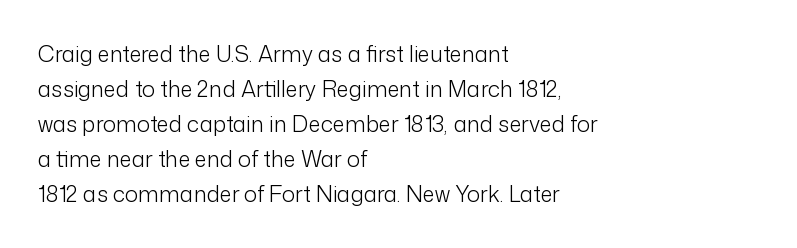
Every stem runs plumb, perpendicular to the baseline. Ink coverage per letter is moderate at most. Does extra space separate the letters? No, they use regular spacing. Line starts are locked; line ends wander. If you measured baseline to baseline, you'd find a middling distance.
